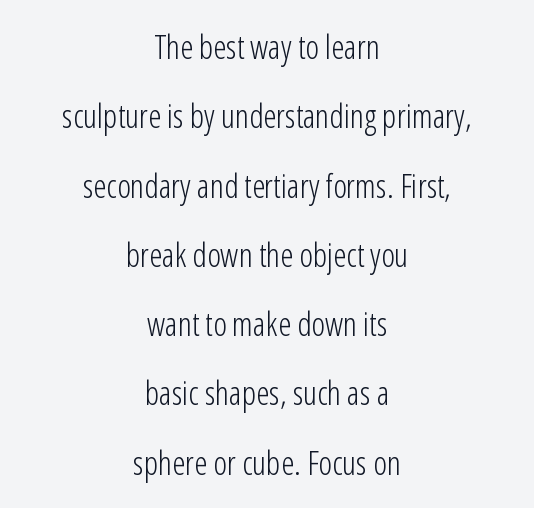
{"serif": "no", "italic": "no", "bold": "no", "weight": "light", "width": "condensed", "stroke_contrast": "low", "x_height": "medium", "monospaced": "no", "underline": "no", "align": "center", "line_spacing": "loose", "line_spacing_ratio": 2.1, "letter_spacing": "normal", "letter_spacing_em": 0.0, "glyph_px": 33}
